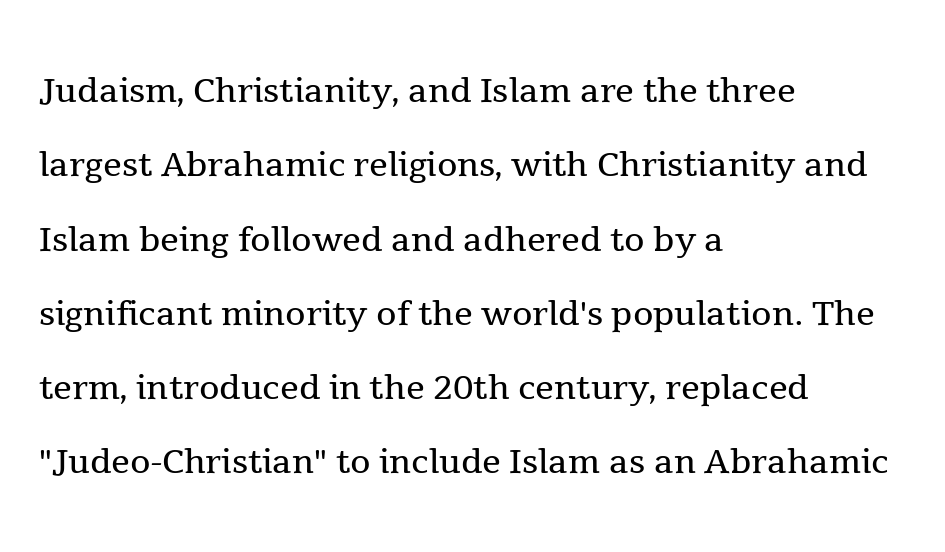
The image shows 47 px regular-weight serif type, upright; set left-aligned, normal line spacing (1.58x), normal letter spacing, not underlined; a medium x-height.
